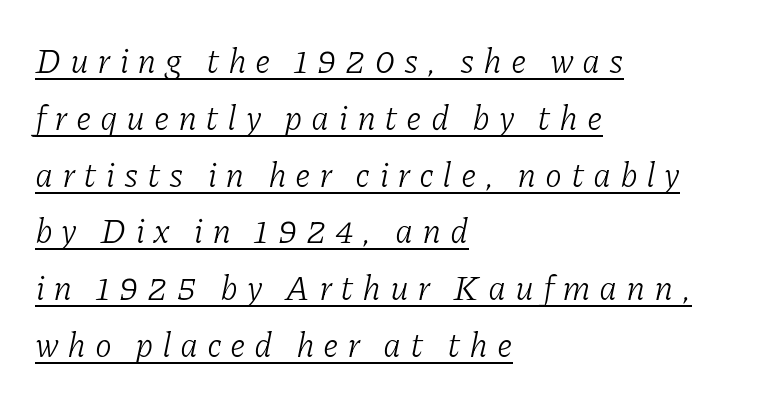
Casual observation: everything's shoved over to the left. Vertical stems look standard width or narrower in stroke. Regarding leading, the lines here are spaced in the standard way. Classification — serif. Think of a printed novel: that variable character pitch is what you see here.
